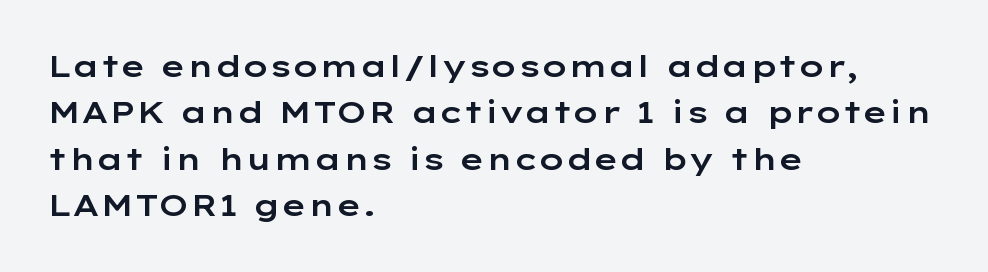
{"serif": "no", "italic": "no", "width": "wide", "stroke_contrast": "low", "x_height": "medium", "monospaced": "no", "underline": "no", "align": "left", "line_spacing": "normal", "line_spacing_ratio": 1.55, "letter_spacing": "normal", "letter_spacing_em": 0.0, "glyph_px": 30}
